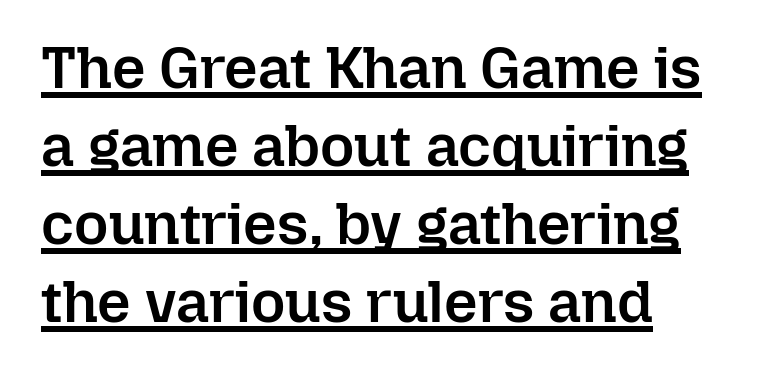
The face used here is proportionally spaced, like ordinary book or web type. The passage shown stacks its lines at a standard gap. Heft: intermediate — a semibold. Default kerning and tracking; the words read as compact shapes. Beneath each row of characters lies a ruled line.
